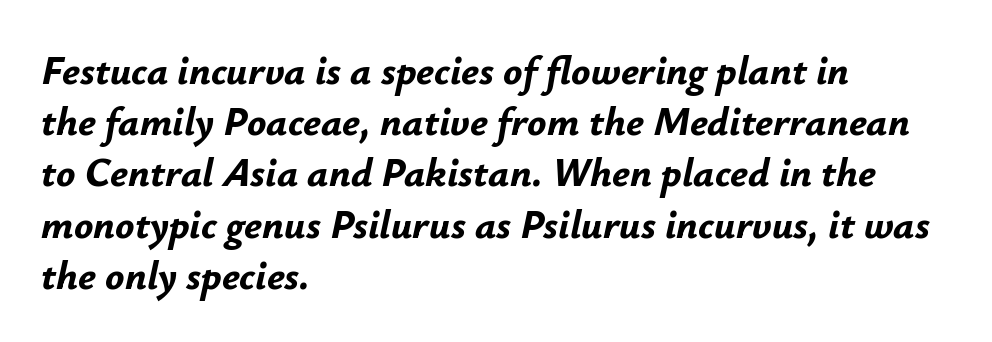
Every row of glyphs begins at an identical x-position on the left. The passage shown leans; its letterforms are oblique. Only glyphs here, with clear space below each row. A typesetter would call this proportional, since set widths differ per character. Compared with typical body copy, the letter spacing here is the same.
